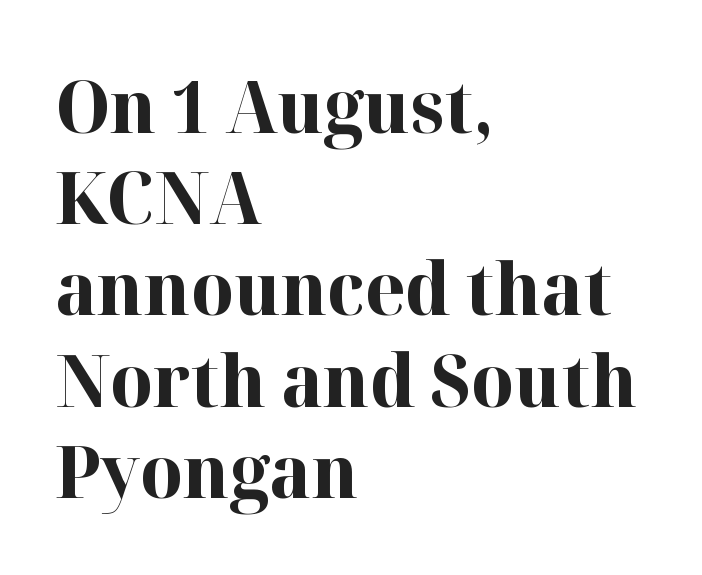
{"serif": "yes", "italic": "no", "bold": "yes", "weight": "bold", "width": "normal", "stroke_contrast": "high", "x_height": "medium", "monospaced": "no", "underline": "no", "align": "left", "line_spacing": "normal", "line_spacing_ratio": 1.25, "letter_spacing": "normal", "letter_spacing_em": 0.0, "glyph_px": 73}
